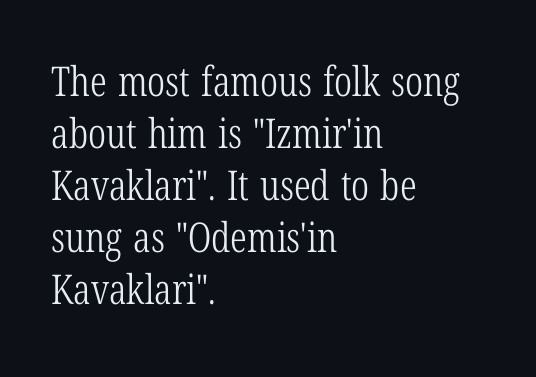
This rendering features lettering with no underline. Bold? No — there's no thickening of the strokes. In terms of letterform style, serifs are clearly present. A typesetter would call this zero additional tracking. Think of a printed novel: that variable character pitch is what you see here.
